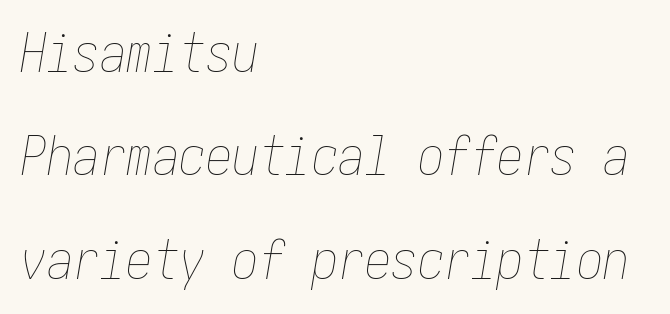
Q: Is the text bold? A: No.
Q: Is the text italic (slanted)? A: Yes, it leans right by about 10 degrees.
Q: Is the text underlined? A: No.
Q: How is the paragraph aligned? A: Left-aligned.
Q: Is the spacing between letters normal or unusually wide? A: Normal.
Q: Is the spacing between lines tight, normal or loose? A: Loose.
Q: Width (condensed, normal, or wide)? A: Condensed.
Q: Stroke contrast? A: Low.
Q: x-height? A: Medium.
